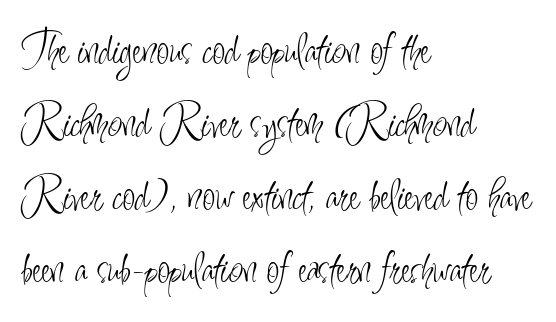
Q: Is the text bold? A: No.
Q: Is the typeface a serif or a sans-serif typeface? A: Sans-serif.
Q: Is the text underlined? A: No.
Q: How is the paragraph aligned? A: Left-aligned.
Q: Is the spacing between letters normal or unusually wide? A: Normal.
Q: Is the spacing between lines tight, normal or loose? A: Normal.
Q: Width (condensed, normal, or wide)? A: Condensed.
Q: Stroke contrast? A: Low.
Q: x-height? A: Small.
Q: Monospaced? A: No.
